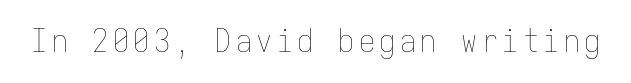
The font is comparable to plain body text, perhaps lighter. A clean baseline with only descenders dipping below it. You could count columns in this text — the font is strictly monospaced. Nope, not italic — everything's standing straight.
